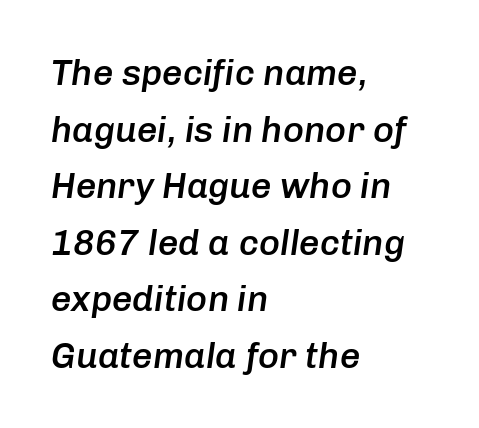
The image shows 36 px semibold type, italic (leaning right); set left-aligned, normal line spacing (1.57x), normal letter spacing, not underlined; low stroke contrast and a medium x-height.
